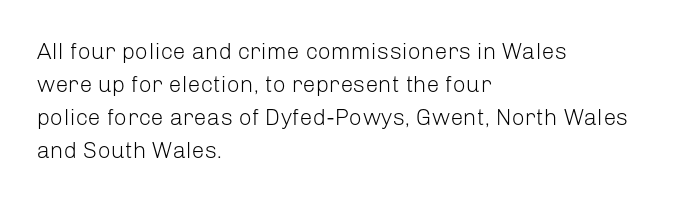
Q: Is the text bold? A: No.
Q: Is the text italic (slanted)? A: No, it is upright.
Q: Is the text underlined? A: No.
Q: How is the paragraph aligned? A: Left-aligned.
Q: Is the spacing between letters normal or unusually wide? A: Normal.
Q: Is the spacing between lines tight, normal or loose? A: Normal.
